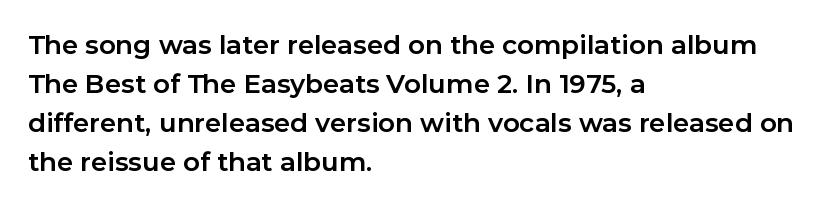
Q: Is the text bold? A: Yes.
Q: Is the text italic (slanted)? A: No, it is upright.
Q: Is the text underlined? A: No.
Q: How is the paragraph aligned? A: Left-aligned.
Q: Is the spacing between letters normal or unusually wide? A: Normal.
Q: Is the spacing between lines tight, normal or loose? A: Normal.
